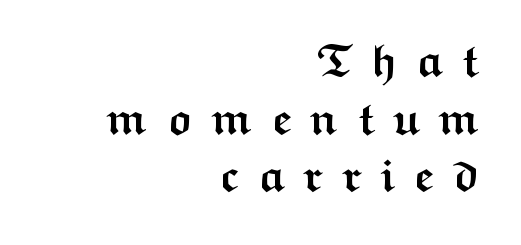
The letters are spread apart with noticeably loose tracking. A typesetter would call this proportional, since set widths differ per character. Nope, not italic — everything's standing straight. Caption: multi-line text, flush right, ragged left. Look at the bottom of the vertical strokes: they stop flat, with no serifs.
